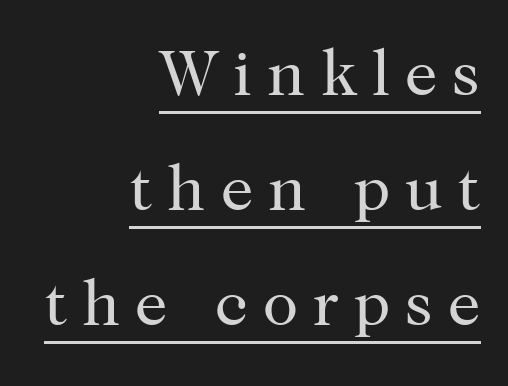
{"serif": "yes", "italic": "no", "bold": "no", "weight": "regular", "width": "normal", "stroke_contrast": "high", "x_height": "medium", "monospaced": "no", "underline": "yes", "align": "right", "line_spacing_ratio": 1.77, "letter_spacing": "wide", "letter_spacing_em": 0.23, "glyph_px": 65}
